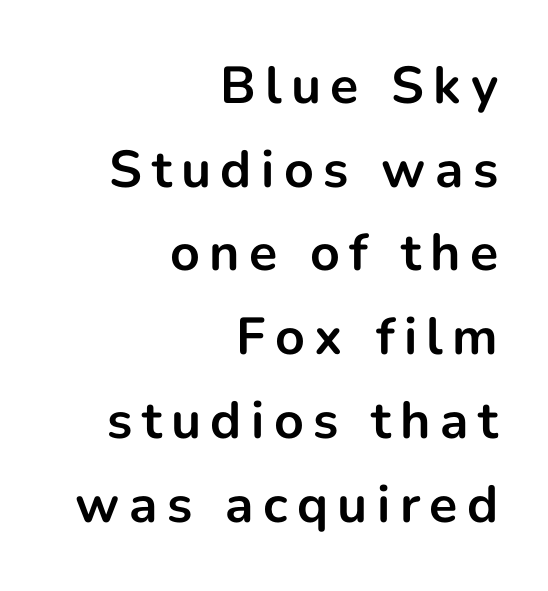
The image shows 52 px bold sans-serif type, upright; set right-aligned, normal line spacing (1.61x), not underlined; low stroke contrast and a medium x-height.
